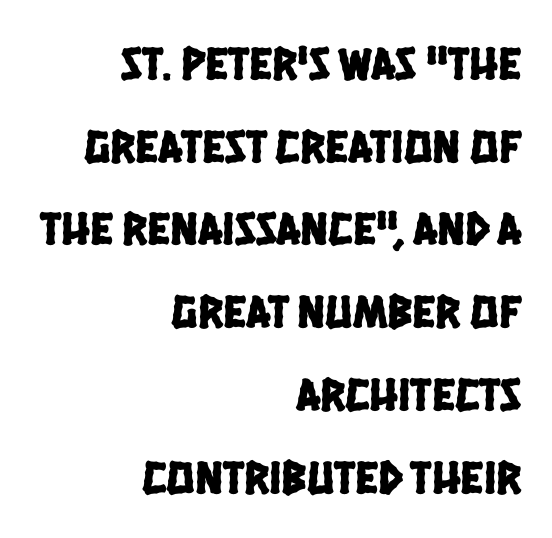
The rendering uses natural spacing where letterforms have individual widths. The rendering anchors every line to the right-hand side. Is this a sans? Yes — the strokes have no serifs. Descenders hang freely into open space. The horizontal fit of the characters is conventional and even.
